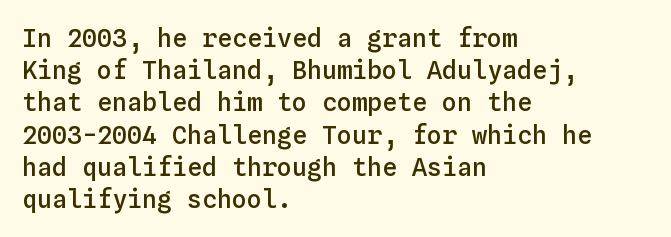
The image shows 25 px text type, upright; set left-aligned, normal line spacing (1.29x), normal letter spacing, not underlined.
